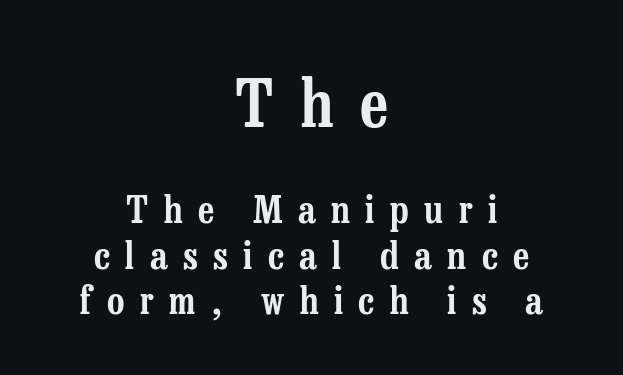
The image shows 66 px condensed serif type, upright; set centered, line spacing 1.19x, unusually wide letter spacing (+0.41 em), not underlined; the first (top) block is 1.74x larger; low stroke contrast and a medium x-height.
